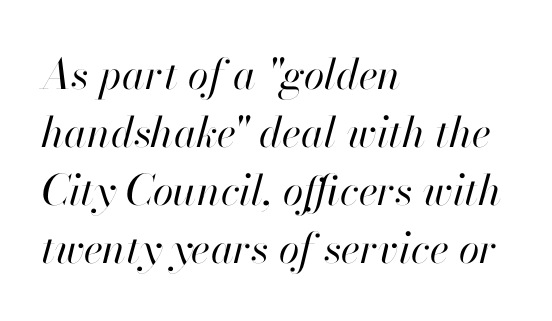
The image shows 42 px regular-weight type, italic (leaning right); set left-aligned, normal line spacing (1.38x), normal letter spacing, not underlined; high stroke contrast and a small x-height.
